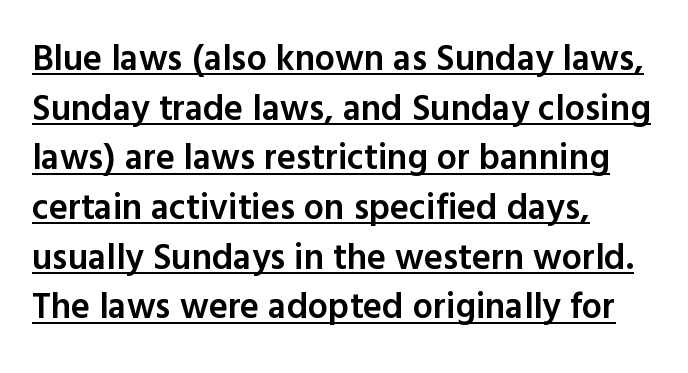
Q: Is the text bold? A: Semi-bold.
Q: Is the text italic (slanted)? A: No, it is upright.
Q: Is the typeface a serif or a sans-serif typeface? A: Sans-serif.
Q: Is the text underlined? A: Yes.
Q: How is the paragraph aligned? A: Left-aligned.
Q: Is the spacing between letters normal or unusually wide? A: Normal.
Q: Is the spacing between lines tight, normal or loose? A: Normal.
Q: Width (condensed, normal, or wide)? A: Normal.
Q: x-height? A: Medium.
Q: Monospaced? A: No.
